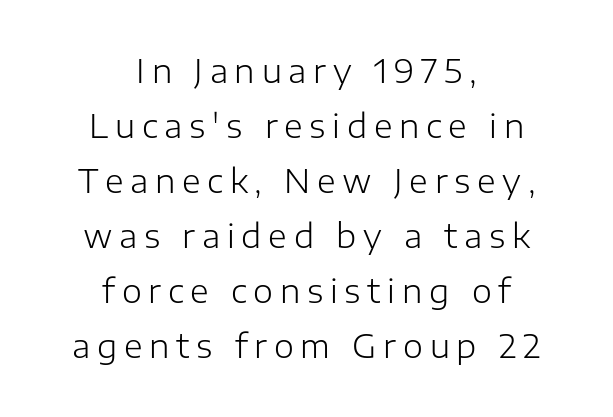
Q: Is the text bold? A: No.
Q: Is the text italic (slanted)? A: No, it is upright.
Q: Is the typeface a serif or a sans-serif typeface? A: Sans-serif.
Q: Is the text underlined? A: No.
Q: How is the paragraph aligned? A: Centered.
Q: Is the spacing between letters normal or unusually wide? A: Unusually wide.
Q: Width (condensed, normal, or wide)? A: Normal.
Q: Stroke contrast? A: Low.
Q: x-height? A: Medium.
Q: Monospaced? A: No.
